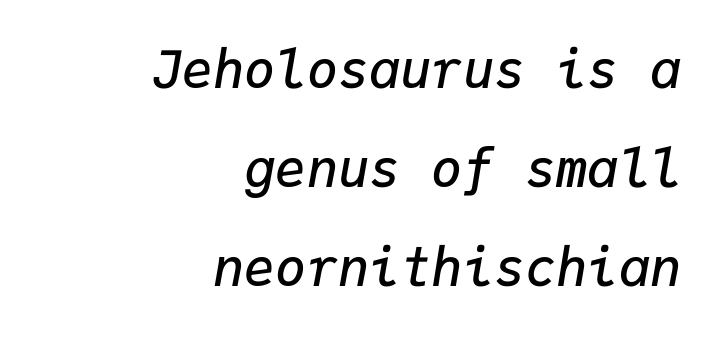
Q: Is the text bold? A: Semi-bold.
Q: Is the text italic (slanted)? A: Yes, it leans right by about 9 degrees.
Q: Is the text underlined? A: No.
Q: How is the paragraph aligned? A: Right-aligned.
Q: Is the spacing between letters normal or unusually wide? A: Normal.
Q: Is the spacing between lines tight, normal or loose? A: Loose.
Q: Width (condensed, normal, or wide)? A: Normal.
Q: Stroke contrast? A: Low.
Q: x-height? A: Medium.
Q: Monospaced? A: Yes.
